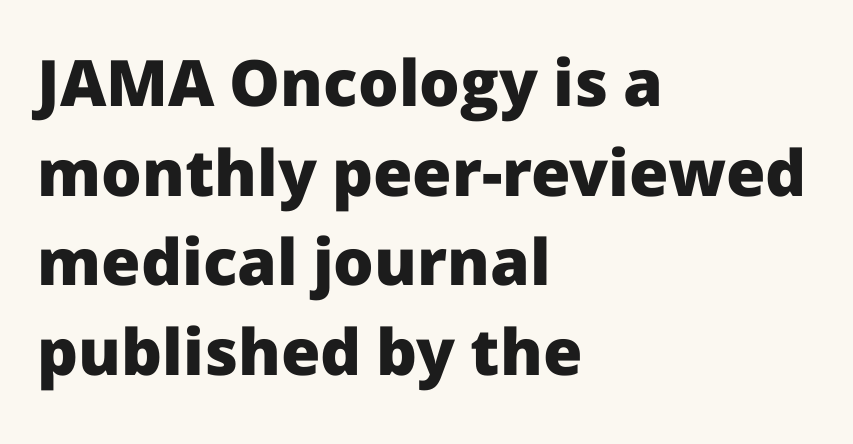
Q: Is the text bold? A: Yes.
Q: Is the text italic (slanted)? A: No, it is upright.
Q: Is the typeface a serif or a sans-serif typeface? A: Sans-serif.
Q: Is the text underlined? A: No.
Q: How is the paragraph aligned? A: Left-aligned.
Q: Is the spacing between letters normal or unusually wide? A: Normal.
Q: Is the spacing between lines tight, normal or loose? A: Normal.
Q: Width (condensed, normal, or wide)? A: Normal.
Q: Stroke contrast? A: Low.
Q: x-height? A: Medium.
Q: Monospaced? A: No.
